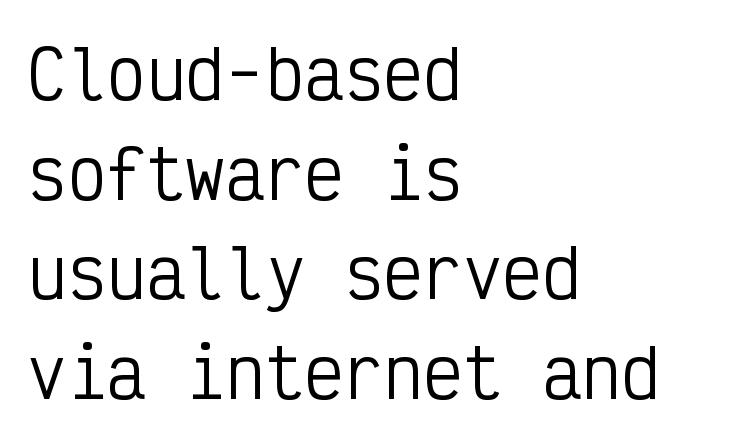
Caption: multi-line text, flush left, ragged right. The strokes carry an ordinary text weight at most. Characters follow at the spacing the type designer built in. Italic: no, the glyphs are upright roman. Horizontal bands of white between lines are of average thickness.
